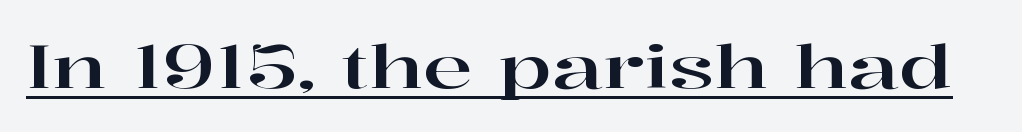
The type is set solid horizontally, with unmodified tracking. Ordinary non-slanted type is in use. Is this a fixed-width face? No — the glyphs have proportional, varying widths. Each line of the rendering has a horizontal stroke beneath the glyphs. The characters display serif detailing at their extremities.
